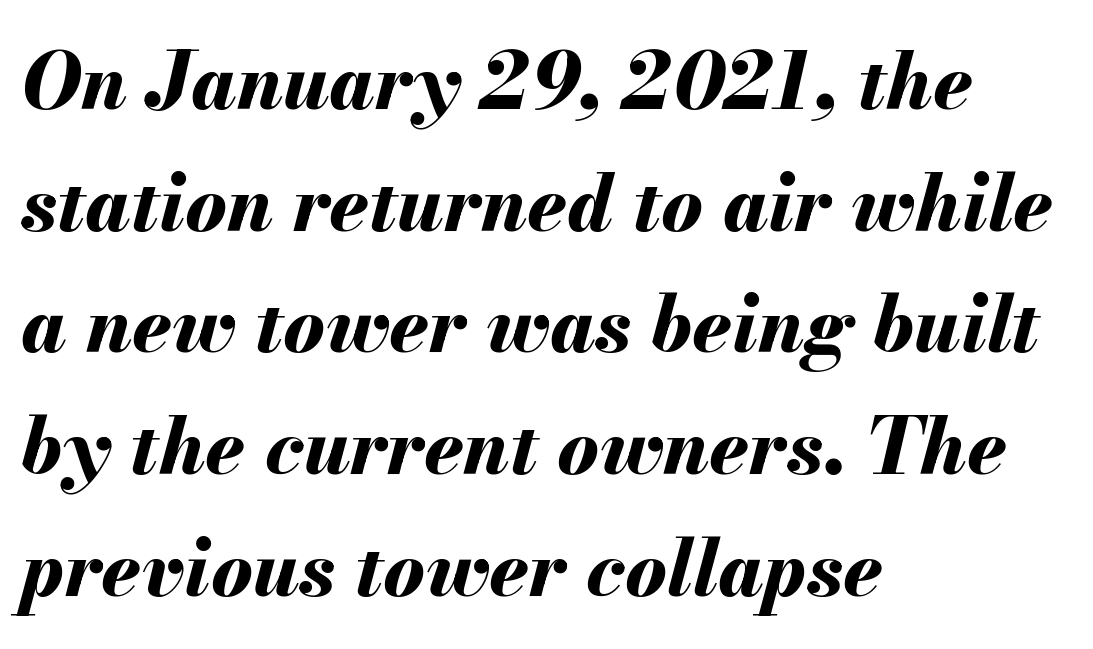
The lines are quadded left. Every letter is thick-stroked: bold, no question. The font's italic variant was chosen for this text. The rows are spaced the way most documents space them. Underline: absent.
